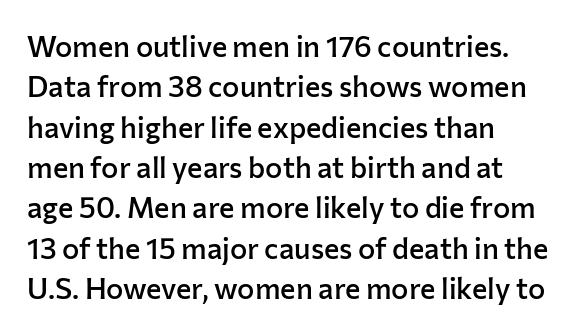
Q: Is the text bold? A: Semi-bold.
Q: Is the text italic (slanted)? A: No, it is upright.
Q: Is the typeface a serif or a sans-serif typeface? A: Sans-serif.
Q: Is the text underlined? A: No.
Q: How is the paragraph aligned? A: Left-aligned.
Q: Is the spacing between letters normal or unusually wide? A: Normal.
Q: Is the spacing between lines tight, normal or loose? A: Normal.
Q: Width (condensed, normal, or wide)? A: Normal.
Q: Stroke contrast? A: Low.
Q: x-height? A: Medium.
Q: Monospaced? A: No.
